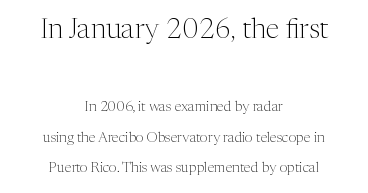
Honestly, the rows look like they've been pulled way apart. Type size steps down from the first block to the second. Regarding serifs, this sample has them. The typesetting does not lean heavy: it is not bold. No italicization has been applied; the sample stays upright. Horizontal alignment here is central, giving a formal, balanced look.
